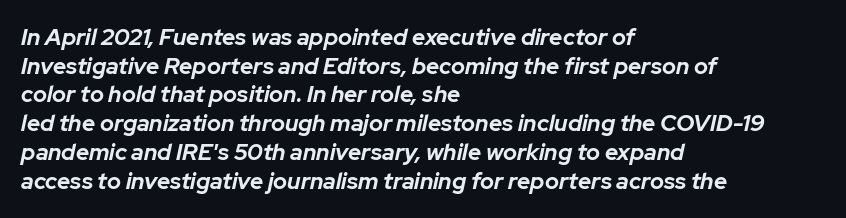
Q: Is the text bold? A: Yes.
Q: Is the text italic (slanted)? A: Yes, it leans right by about 12 degrees.
Q: Is the text underlined? A: No.
Q: How is the paragraph aligned? A: Left-aligned.
Q: Is the spacing between letters normal or unusually wide? A: Normal.
Q: Is the spacing between lines tight, normal or loose? A: Normal.
